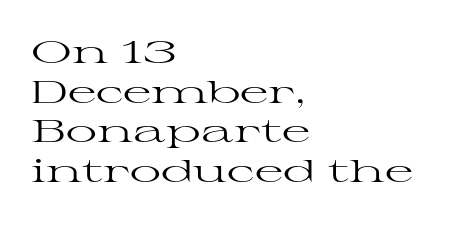
Q: Is the text bold? A: No.
Q: Is the text italic (slanted)? A: No, it is upright.
Q: Is the typeface a serif or a sans-serif typeface? A: Serif.
Q: Is the text underlined? A: No.
Q: How is the paragraph aligned? A: Left-aligned.
Q: Is the spacing between letters normal or unusually wide? A: Normal.
Q: Is the spacing between lines tight, normal or loose? A: Normal.
Q: Width (condensed, normal, or wide)? A: Wide.
Q: Stroke contrast? A: High.
Q: x-height? A: Medium.
Q: Monospaced? A: No.
